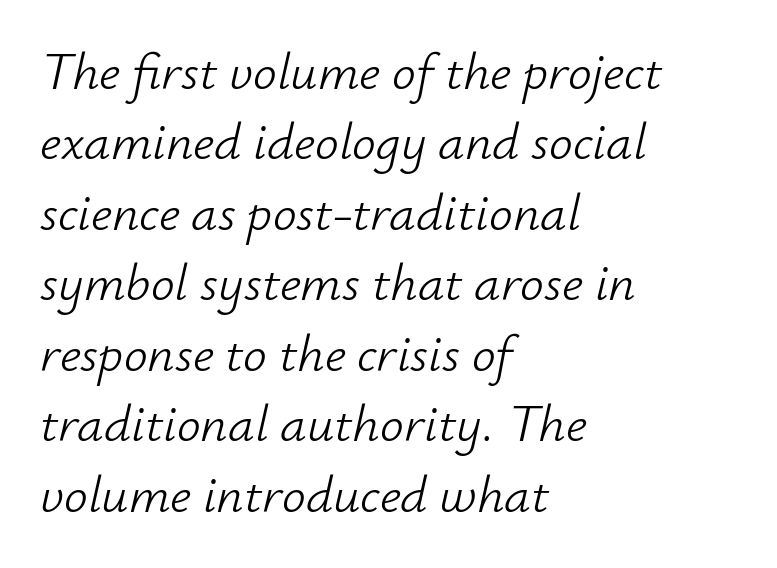
Q: Is the text bold? A: No.
Q: Is the text italic (slanted)? A: Yes, it leans right by about 12 degrees.
Q: Is the text underlined? A: No.
Q: How is the paragraph aligned? A: Left-aligned.
Q: Is the spacing between letters normal or unusually wide? A: Normal.
Q: Is the spacing between lines tight, normal or loose? A: Normal.
Q: Width (condensed, normal, or wide)? A: Normal.
Q: Stroke contrast? A: Low.
Q: x-height? A: Small.
Q: Monospaced? A: No.
